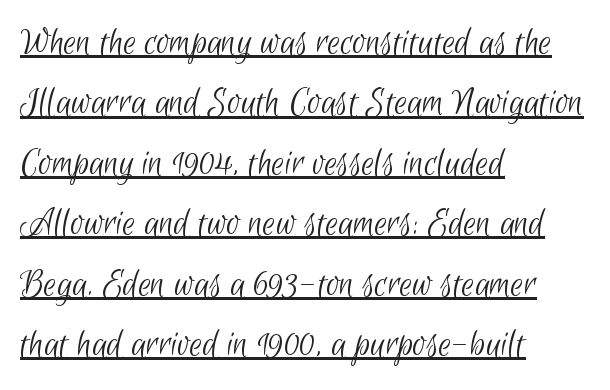
The image shows 40 px light, condensed sans-serif type; set left-aligned, normal line spacing (1.51x), normal letter spacing, underlined; low stroke contrast and a small x-height.
